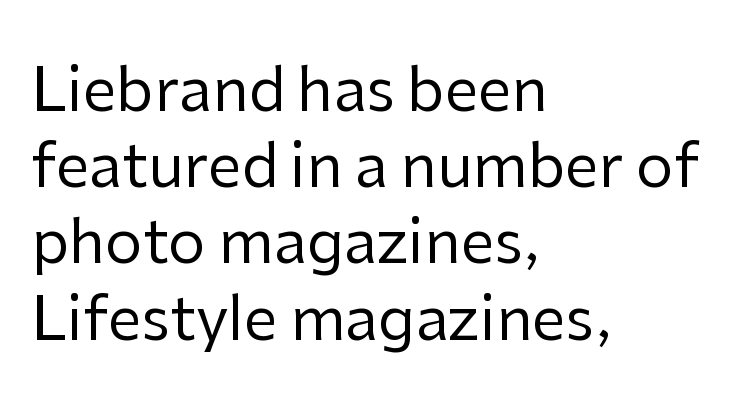
The image shows 60 px regular-weight sans-serif type, upright; set left-aligned, normal line spacing (1.27x), normal letter spacing, not underlined; low stroke contrast and a medium x-height.
